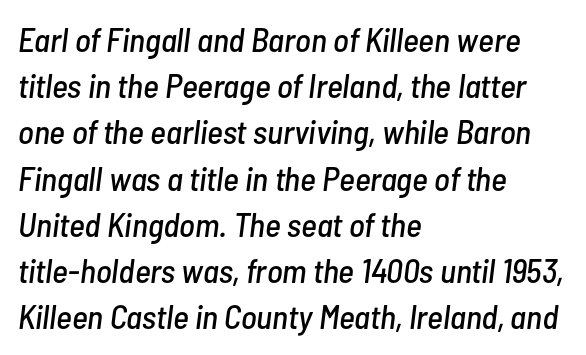
Q: Is the text italic (slanted)? A: Yes, it leans right by about 7 degrees.
Q: Is the text underlined? A: No.
Q: How is the paragraph aligned? A: Left-aligned.
Q: Is the spacing between letters normal or unusually wide? A: Normal.
Q: Is the spacing between lines tight, normal or loose? A: Normal.
Q: Width (condensed, normal, or wide)? A: Condensed.
Q: Stroke contrast? A: Low.
Q: x-height? A: Medium.
Q: Monospaced? A: No.
